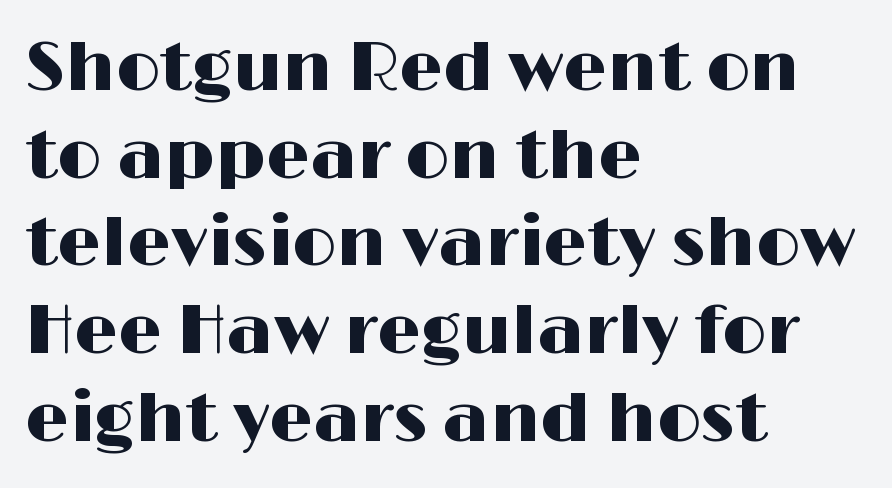
Q: Is the text italic (slanted)? A: No, it is upright.
Q: Is the typeface a serif or a sans-serif typeface? A: Sans-serif.
Q: Is the text underlined? A: No.
Q: How is the paragraph aligned? A: Left-aligned.
Q: Is the spacing between letters normal or unusually wide? A: Normal.
Q: Is the spacing between lines tight, normal or loose? A: Normal.
Q: Width (condensed, normal, or wide)? A: Wide.
Q: Stroke contrast? A: High.
Q: x-height? A: Medium.
Q: Monospaced? A: No.
